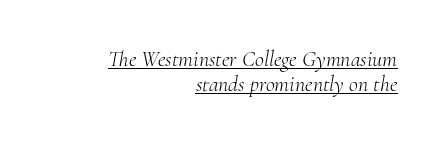
The image shows 22 px text type, italic (leaning right); set right-aligned, tight line spacing (1.14x), normal letter spacing, underlined.
